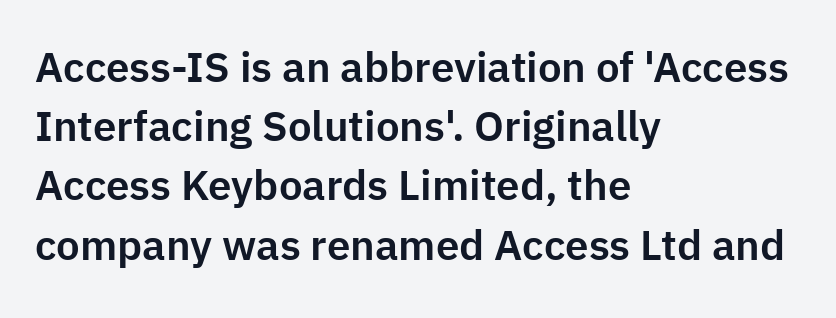
Leading: standard. Each word holds together tightly as a unit, with standard inter-letter gaps. These lines are rendered in a variable-pitch font. Tall strokes in this sample are plumb rather than angled.
